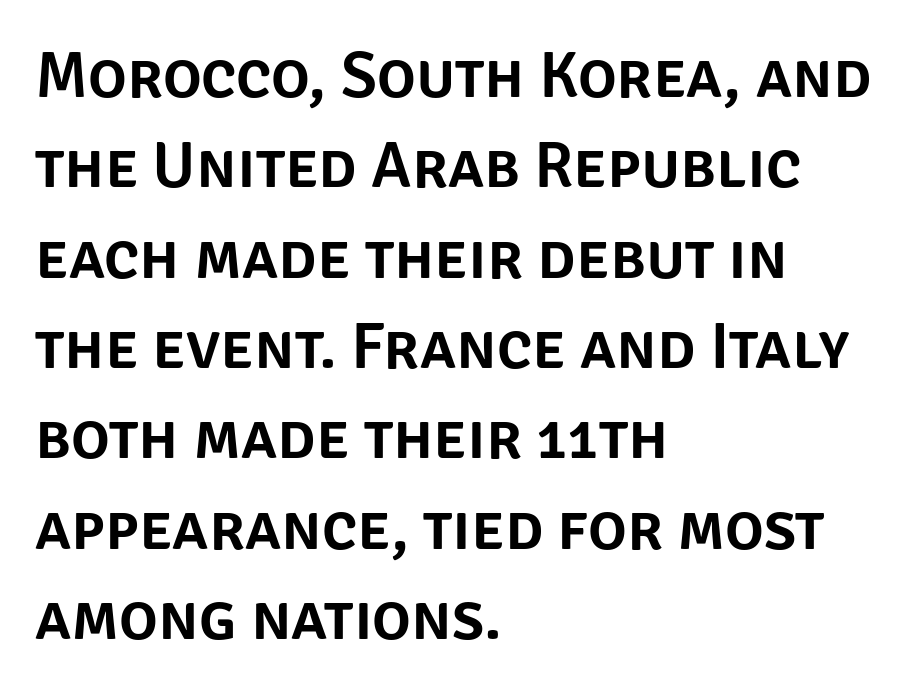
Q: Is the text italic (slanted)? A: No, it is upright.
Q: Is the typeface a serif or a sans-serif typeface? A: Sans-serif.
Q: Is the text underlined? A: No.
Q: How is the paragraph aligned? A: Left-aligned.
Q: Is the spacing between letters normal or unusually wide? A: Normal.
Q: Is the spacing between lines tight, normal or loose? A: Normal.
Q: Width (condensed, normal, or wide)? A: Normal.
Q: Stroke contrast? A: Low.
Q: x-height? A: Large.
Q: Monospaced? A: No.
